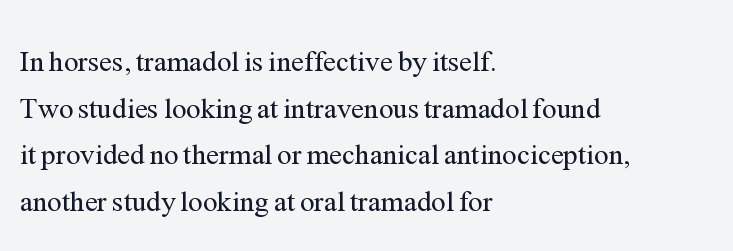
In CSS terms this would be text-align: left. This reads as an unemphasized weight, regular at the heaviest. Standard letterfit; no display-style spreading of the glyphs. How would I describe the line gaps? Plain and ordinary.
